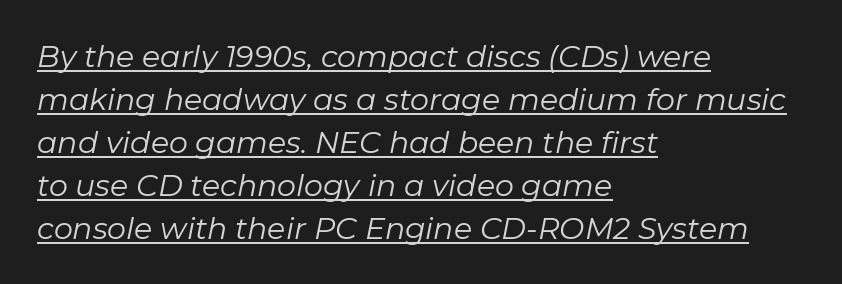
Each letter keeps its own natural width here, so spacing adapts to shape. One glance says typical: line gaps are just what's usual. The letterforms sit shoulder to shoulder at normal distance. Where is the straight margin? On the left.
